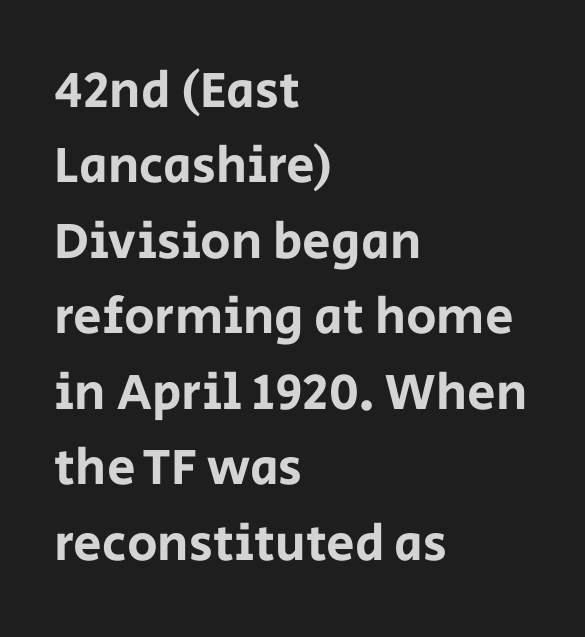
Rows of type keep a routine distance in the vertical direction. Posture: vertical. Decoration check: the copy has no underline. This sample has the flowing, uneven cadence of proportional lettering. Every row of glyphs begins at an identical x-position on the left. The tracking reads as untouched default to a designer's eye.
